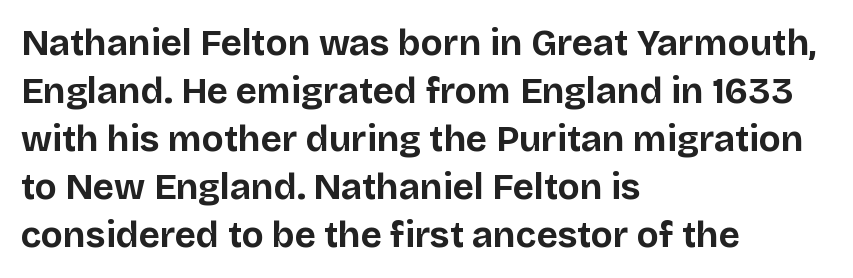
The image shows 36 px bold sans-serif type, upright; set left-aligned, normal line spacing (1.33x), normal letter spacing, not underlined; low stroke contrast and a large x-height.
